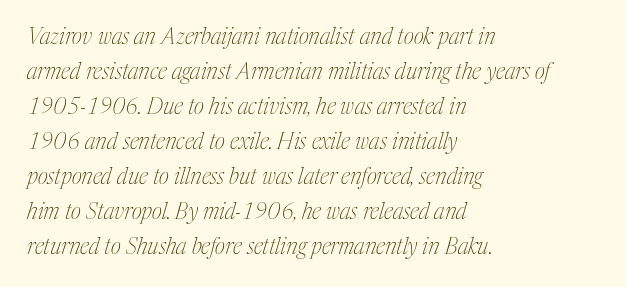
The letters are slanted; this is an italic face. Where is the straight margin? On the left. Observe the ordinary spacing: letters are neighbours, not strangers. A normal amount of white space separates one row of letters from the next.
